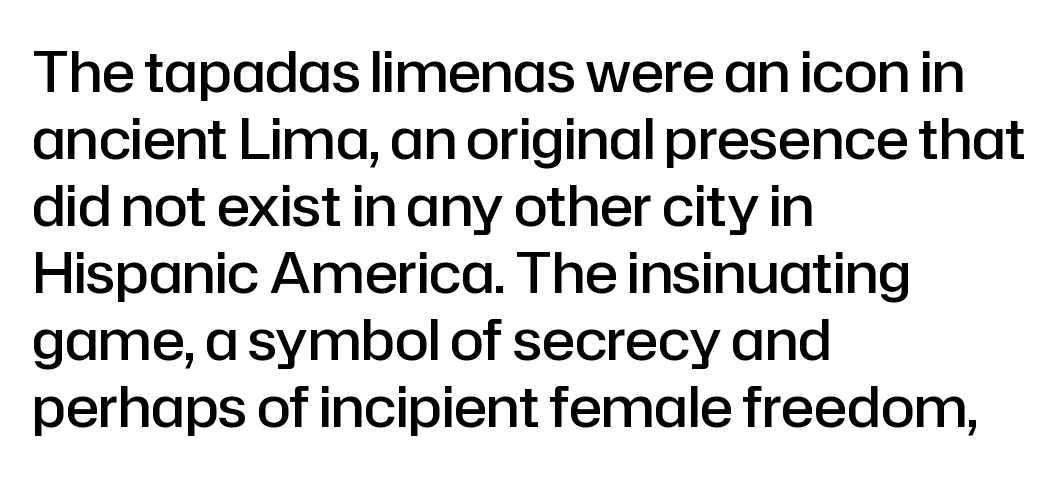
{"serif": "no", "italic": "no", "bold": "semi", "weight": "semibold", "width": "normal", "stroke_contrast": "low", "x_height": "medium", "monospaced": "no", "underline": "no", "align": "left", "line_spacing_ratio": 1.22, "letter_spacing": "normal", "letter_spacing_em": 0.0, "glyph_px": 55}
